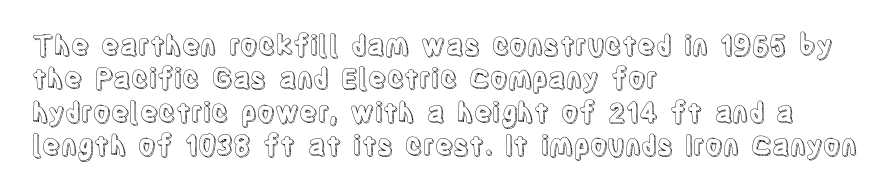
{"italic": "no", "underline": "no", "align": "left", "line_spacing_ratio": 1.24, "letter_spacing": "normal", "letter_spacing_em": 0.0, "glyph_px": 27}
